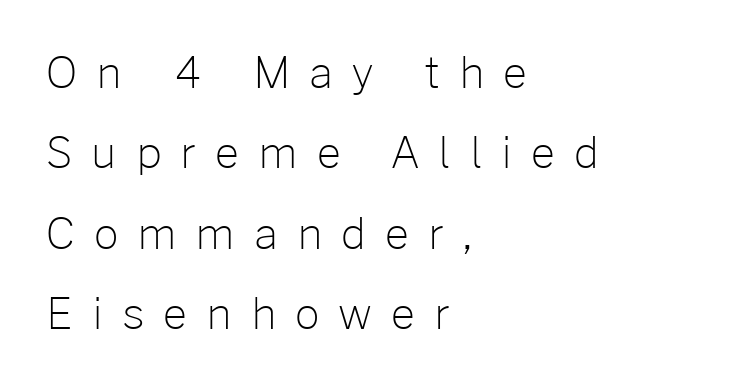
The image shows 43 px light sans-serif type, upright; set left-aligned, line spacing 1.87x, unusually wide letter spacing (+0.44 em), not underlined; low stroke contrast and a medium x-height.
